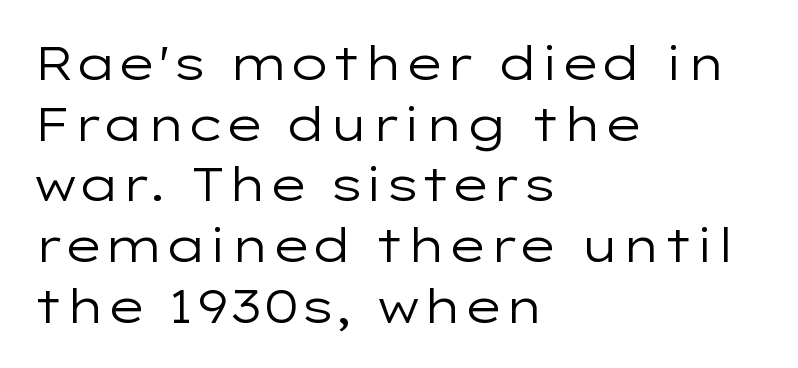
The paragraph shown leans on its left margin. Character widths vary here, with narrow letters taking less room than wide ones. The typesetting does not lean heavy: it is not bold. If you measured baseline to baseline, you'd find a middling distance. The specimen reads as upright at a glance. A clean baseline with only descenders dipping below it.
